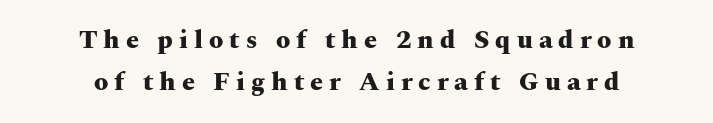
The image shows 26 px bold type, upright; set centered, normal line spacing (1.61x), unusually wide letter spacing (+0.23 em), not underlined.
